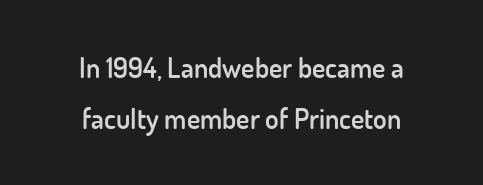
{"serif": "no", "italic": "no", "bold": "semi", "weight": "semibold", "width": "normal", "stroke_contrast": "low", "x_height": "small", "monospaced": "no", "underline": "no", "align": "center", "line_spacing_ratio": 1.81, "letter_spacing": "normal", "letter_spacing_em": 0.0, "glyph_px": 28}
